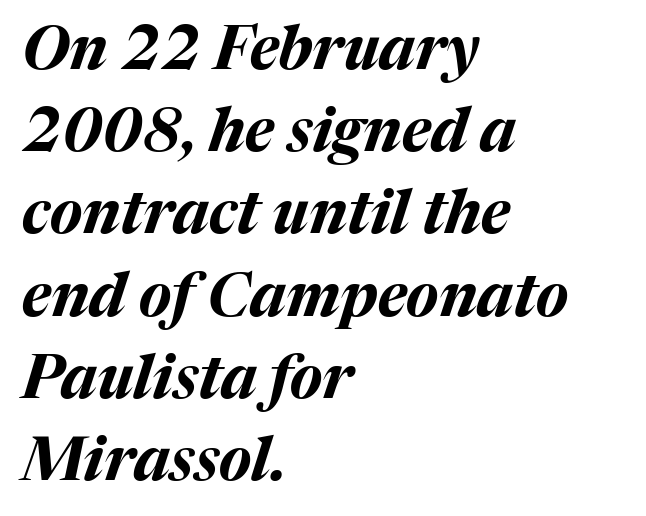
{"italic": "yes", "lean": "right", "slant_degrees": 17, "bold": "yes", "weight": "bold", "width": "normal", "stroke_contrast": "medium", "x_height": "medium", "monospaced": "no", "underline": "no", "align": "left", "line_spacing": "normal", "line_spacing_ratio": 1.37, "letter_spacing": "normal", "letter_spacing_em": 0.0, "glyph_px": 60}
